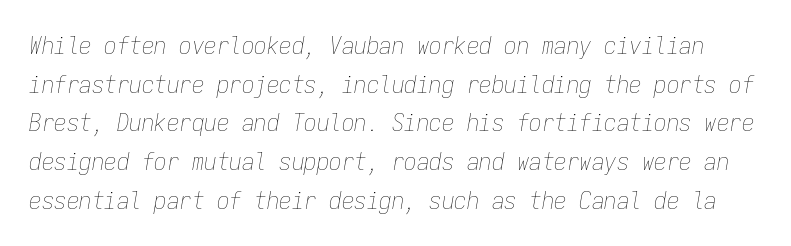
{"italic": "yes", "lean": "right", "slant_degrees": 9, "bold": "no", "underline": "no", "line_spacing": "normal", "line_spacing_ratio": 1.55, "letter_spacing": "normal", "letter_spacing_em": 0.0, "glyph_px": 25}
